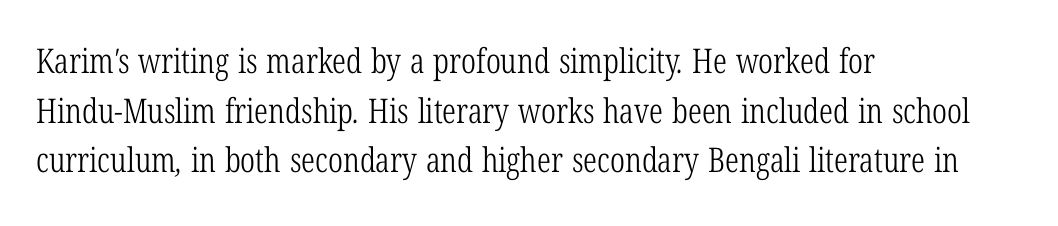
{"serif": "yes", "bold": "no", "weight": "light", "width": "condensed", "stroke_contrast": "low", "x_height": "medium", "monospaced": "no", "underline": "no", "align": "left", "line_spacing": "normal", "line_spacing_ratio": 1.46, "letter_spacing": "normal", "letter_spacing_em": 0.0, "glyph_px": 34}
